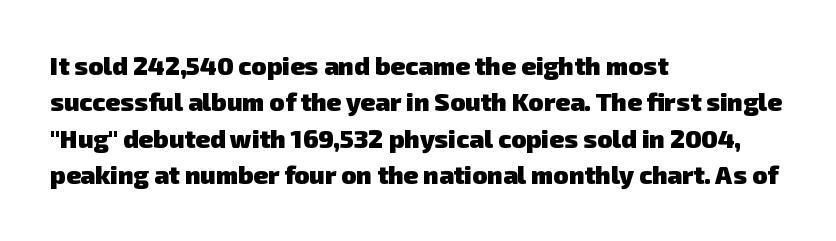
The image shows 25 px bold type; set left-aligned, normal line spacing (1.46x), normal letter spacing, not underlined.
